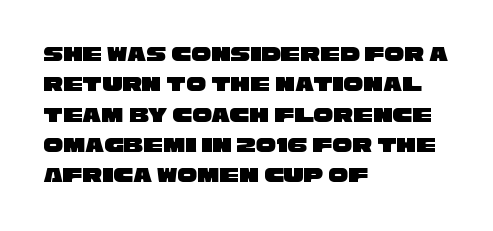
{"underline": "no", "align": "left", "line_spacing": "normal", "line_spacing_ratio": 1.38, "letter_spacing": "normal", "letter_spacing_em": 0.0, "glyph_px": 22}
